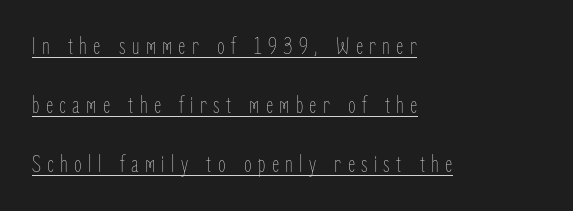
The image shows 25 px text type, upright; set left-aligned, loose line spacing (2.36x), unusually wide letter spacing (+0.25 em), underlined.
